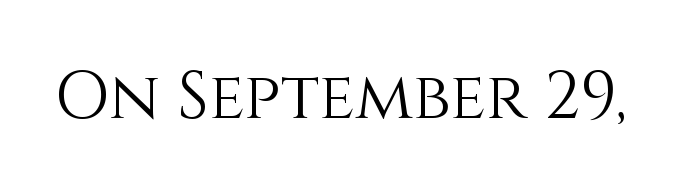
{"italic": "no", "bold": "no", "weight": "light", "width": "normal", "x_height": "large", "monospaced": "no", "underline": "no", "letter_spacing": "normal", "letter_spacing_em": 0.0, "glyph_px": 66}
